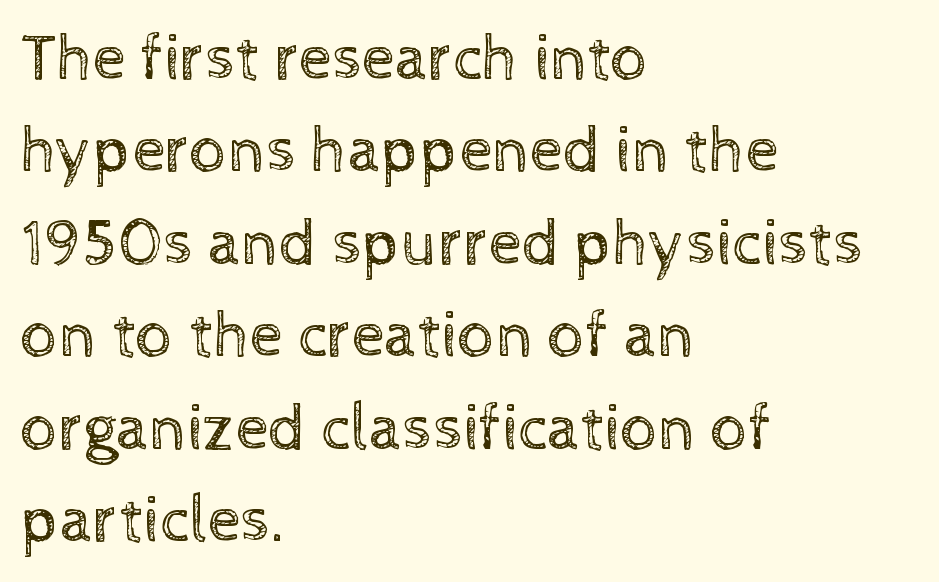
Q: Is the text bold? A: No.
Q: Is the text italic (slanted)? A: No, it is upright.
Q: Is the text underlined? A: No.
Q: How is the paragraph aligned? A: Left-aligned.
Q: Is the spacing between letters normal or unusually wide? A: Normal.
Q: Is the spacing between lines tight, normal or loose? A: Normal.
Q: Width (condensed, normal, or wide)? A: Normal.
Q: x-height? A: Medium.
Q: Monospaced? A: No.
